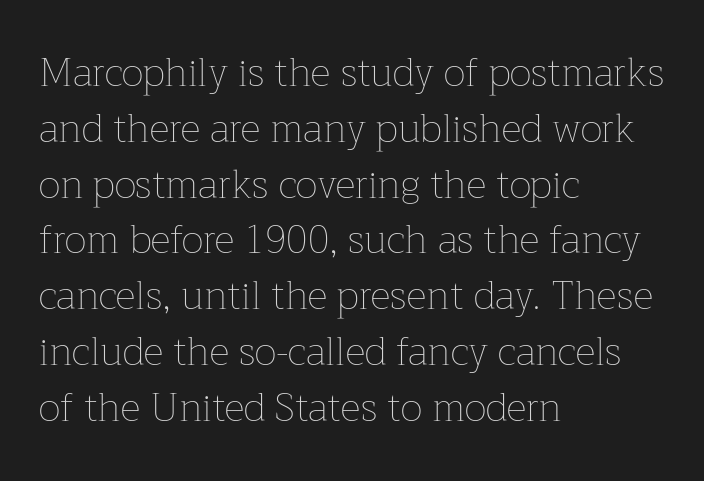
The image shows 39 px thin type, upright; set left-aligned, normal line spacing (1.43x), normal letter spacing, not underlined; low stroke contrast and a medium x-height.
